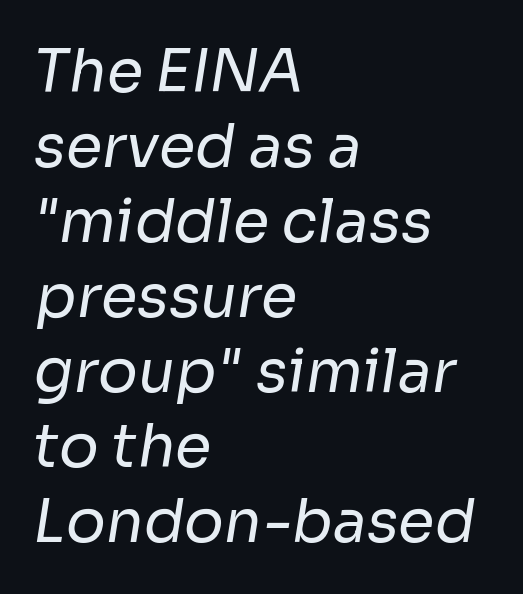
Q: Is the text bold? A: No.
Q: Is the typeface a serif or a sans-serif typeface? A: Sans-serif.
Q: Is the text underlined? A: No.
Q: How is the paragraph aligned? A: Left-aligned.
Q: Is the spacing between letters normal or unusually wide? A: Normal.
Q: Is the spacing between lines tight, normal or loose? A: Normal.
Q: Width (condensed, normal, or wide)? A: Normal.
Q: Stroke contrast? A: Low.
Q: x-height? A: Medium.
Q: Monospaced? A: No.
